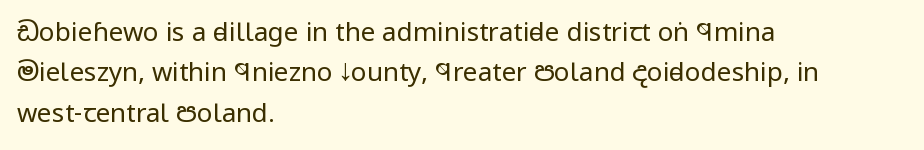
The image shows 26 px text type, upright; set left-aligned, normal line spacing (1.55x), normal letter spacing, not underlined.
